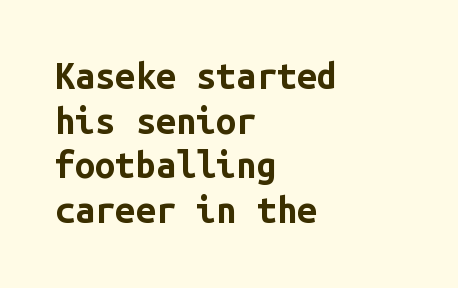
The image shows 36 px bold sans-serif type, upright, monospaced; set left-aligned, line spacing 1.24x, normal letter spacing, not underlined; low stroke contrast and a medium x-height.
